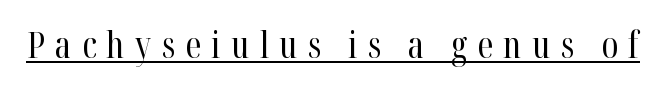
Is this a fixed-width face? No — the glyphs have proportional, varying widths. Quick note: not italic, upright. Underlined type. Students, note that the glyphs here are deliberately spaced far apart. Examine the stroke ends and you'll spot serifs.
